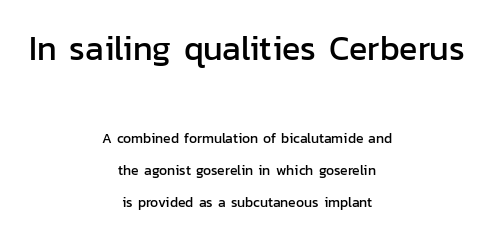
Does extra space separate the letters? No, they use regular spacing. Varying glyph widths throughout — classic text-font behaviour. The specimen reads as upright at a glance. Typesetter's note — upper block bumped up in size, lower block left smaller. Successive baselines arrive slowly, with a big drop between each. The font family rendered here belongs to the sans-serif group.
